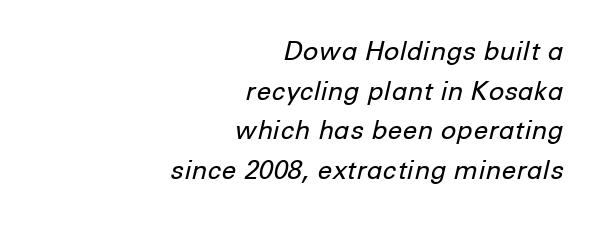
Designer's note — italics engaged. Weight class: somewhere from thin through regular. This rendering features lettering with no underline. Reading down the block, your eye finds every line finishing at a fixed right position. Does the leading feel generous? No, just average.
